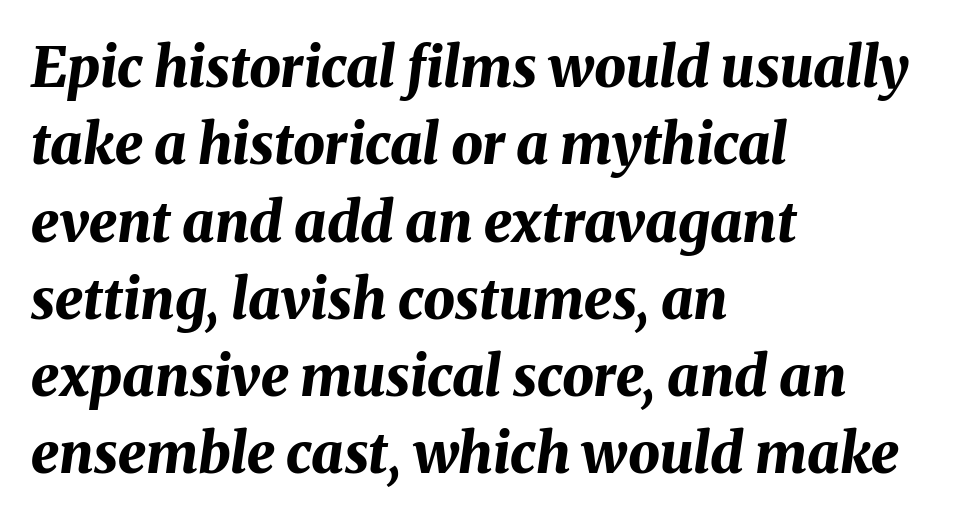
Q: Is the text bold? A: Yes.
Q: Is the text italic (slanted)? A: Yes, it leans right by about 8 degrees.
Q: Is the text underlined? A: No.
Q: How is the paragraph aligned? A: Left-aligned.
Q: Is the spacing between letters normal or unusually wide? A: Normal.
Q: Is the spacing between lines tight, normal or loose? A: Normal.
Q: Width (condensed, normal, or wide)? A: Normal.
Q: Stroke contrast? A: Medium.
Q: x-height? A: Medium.
Q: Monospaced? A: No.
